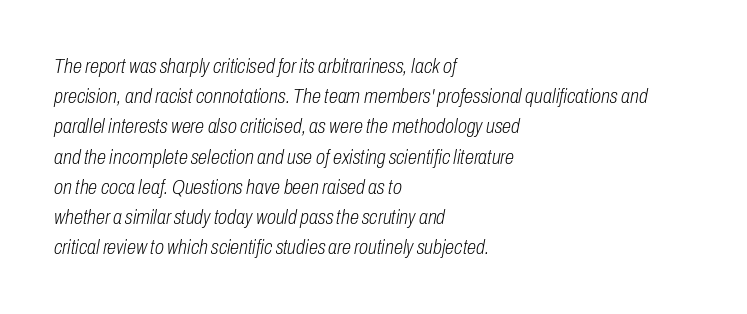
The foot of each line stays bare and open. The lettering tilts uniformly, giving the passage an italic look. The rendering anchors every line to the left-hand side. Whoever set this chose a conventional vertical rhythm. Unbolded letterforms with no extra heft.
